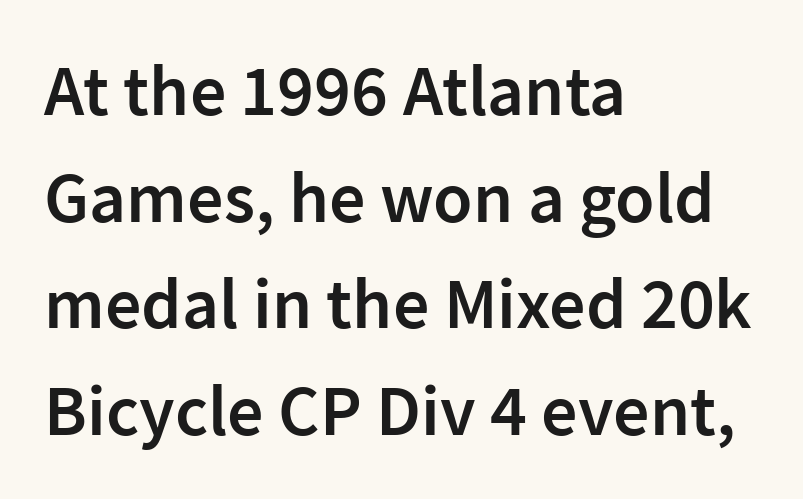
The image shows 72 px semibold sans-serif type, upright; set left-aligned, normal line spacing (1.48x), normal letter spacing, not underlined; low stroke contrast and a medium x-height.
